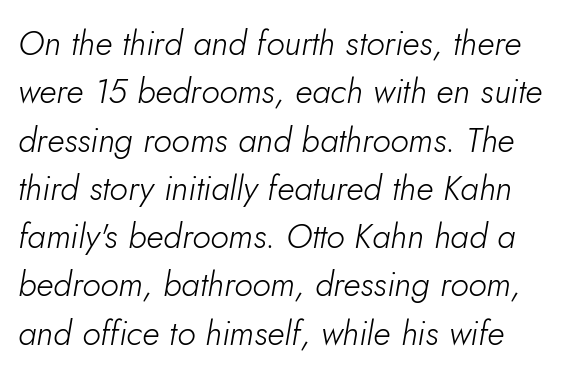
{"italic": "yes", "lean": "right", "slant_degrees": 5, "bold": "no", "weight": "light", "width": "normal", "stroke_contrast": "low", "x_height": "small", "monospaced": "no", "underline": "no", "line_spacing": "normal", "line_spacing_ratio": 1.42, "letter_spacing": "normal", "letter_spacing_em": 0.0, "glyph_px": 34}
